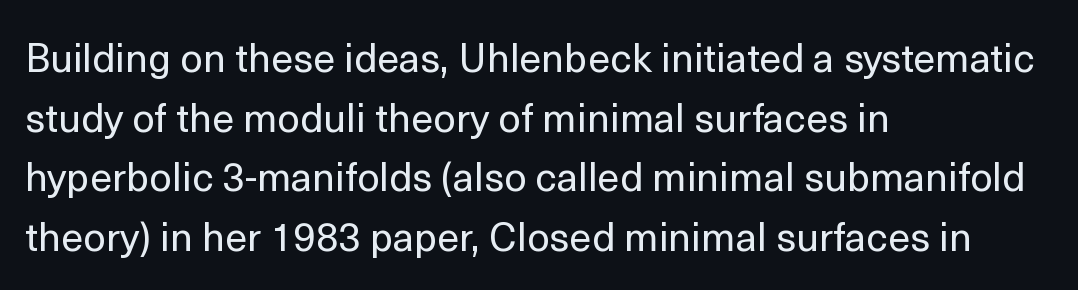
Q: Is the text bold? A: No.
Q: Is the text italic (slanted)? A: No, it is upright.
Q: Is the typeface a serif or a sans-serif typeface? A: Sans-serif.
Q: Is the text underlined? A: No.
Q: How is the paragraph aligned? A: Left-aligned.
Q: Is the spacing between letters normal or unusually wide? A: Normal.
Q: Is the spacing between lines tight, normal or loose? A: Normal.
Q: Width (condensed, normal, or wide)? A: Normal.
Q: x-height? A: Medium.
Q: Monospaced? A: No.
